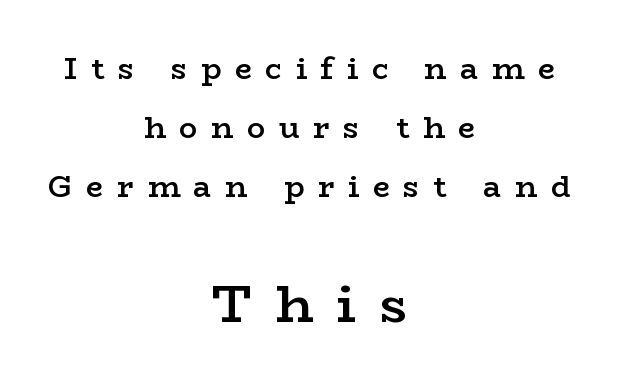
Q: Is the text bold? A: Semi-bold.
Q: Is the text italic (slanted)? A: No, it is upright.
Q: Is the typeface a serif or a sans-serif typeface? A: Serif.
Q: Is the text underlined? A: No.
Q: How is the paragraph aligned? A: Centered.
Q: Is the spacing between letters normal or unusually wide? A: Unusually wide.
Q: Is the spacing between lines tight, normal or loose? A: Loose.
Q: Which block of text is set in a larger size, the first (top) or the second (bottom)? A: The second (bottom) one.
Q: Width (condensed, normal, or wide)? A: Wide.
Q: Stroke contrast? A: Low.
Q: x-height? A: Medium.
Q: Monospaced? A: No.
